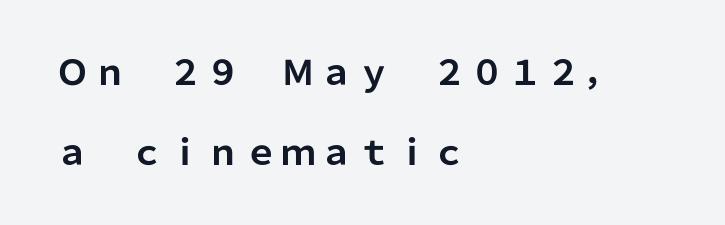
The image shows 34 px bold sans-serif type, upright; set left-aligned, loose line spacing (2.34x), not underlined; low stroke contrast and a medium x-height.
